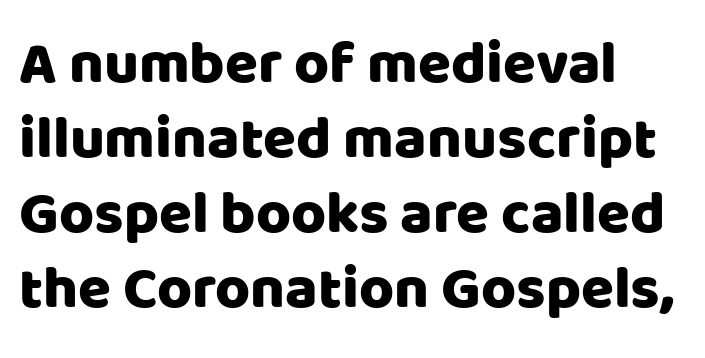
{"serif": "no", "italic": "no", "width": "normal", "stroke_contrast": "low", "x_height": "large", "monospaced": "no", "underline": "no", "align": "left", "line_spacing": "normal", "line_spacing_ratio": 1.25, "letter_spacing": "normal", "letter_spacing_em": 0.0, "glyph_px": 60}
